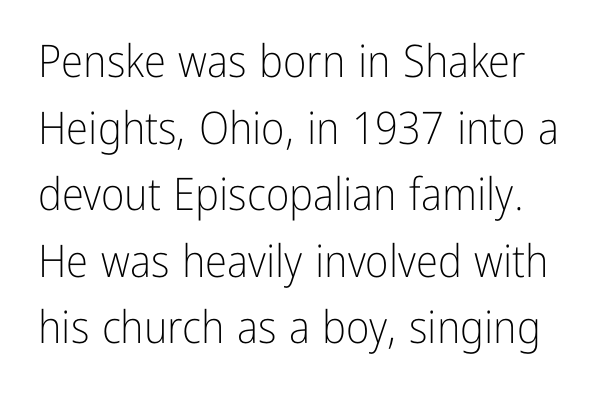
The image shows 45 px light, condensed sans-serif type, upright; set normal line spacing (1.48x), normal letter spacing, not underlined; low stroke contrast and a medium x-height.
